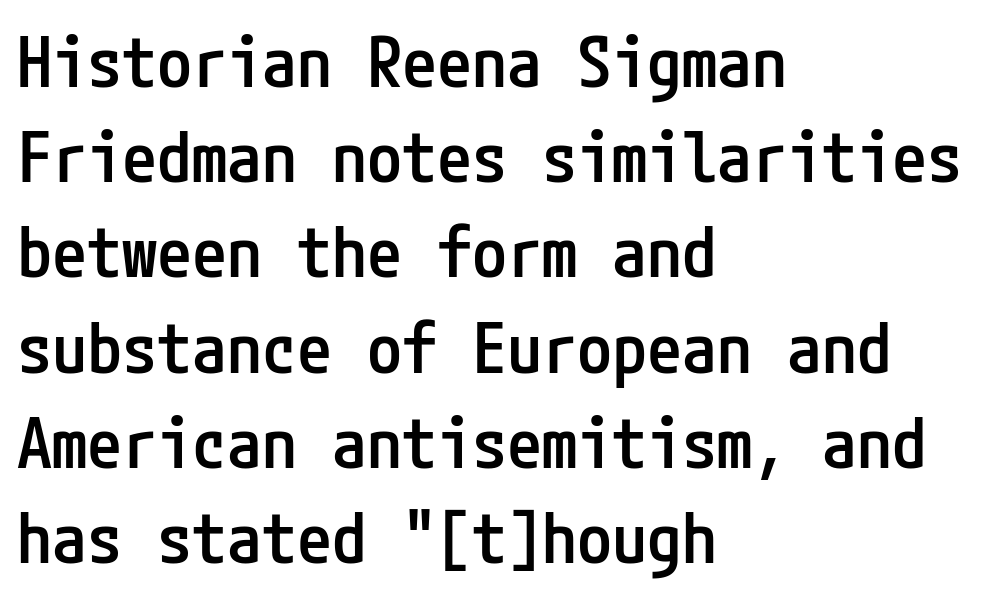
Letter spacing: default. Caption: multi-line text, flush left, ragged right. Strokes here are thickened, but only to semibold level. Lines of text with bare space underneath. This rendering employs a face without finishing strokes, i.e., a sans-serif.
